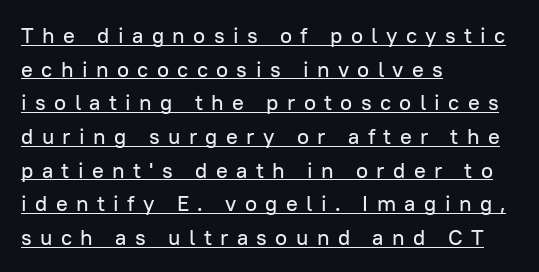
Leading matches the norm, producing a regular column. A student would call this left alignment; a typographer would say flush left, rag right. Decoration check: the copy is underlined. Does extra space separate the letters? Yes, quite a lot of it. In terms of posture, this sample is upright.
